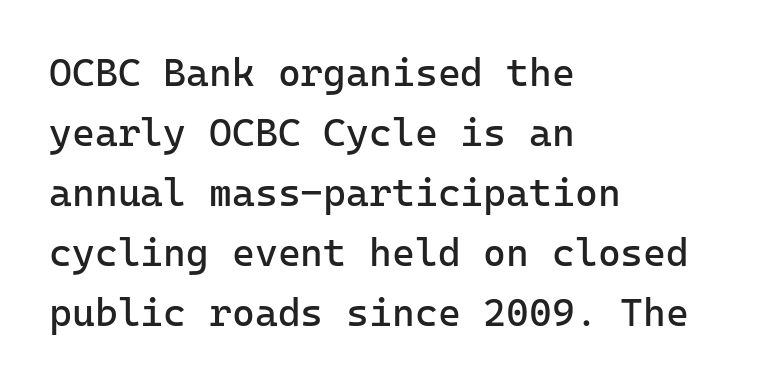
The image shows 39 px regular-weight sans-serif type, upright, monospaced; set left-aligned, normal line spacing (1.54x), normal letter spacing, not underlined; low stroke contrast and a medium x-height.
